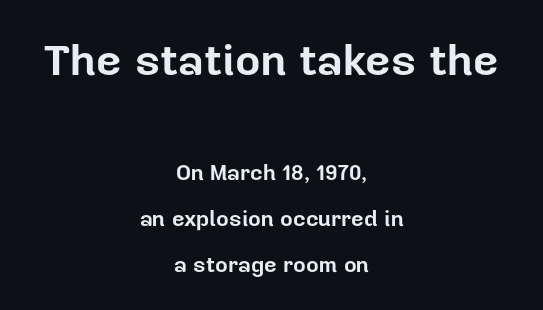
The image shows 44 px bold sans-serif type, upright; set centered, loose line spacing (2.09x), normal letter spacing, not underlined; the first (top) block is 2.0x larger; low stroke contrast and a medium x-height.
